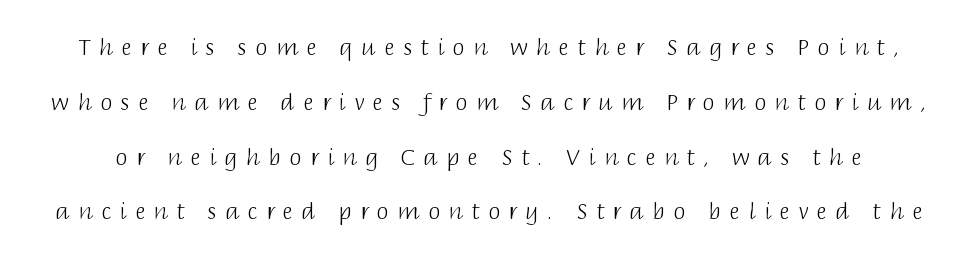
{"italic": "no", "bold": "no", "underline": "no", "line_spacing": "loose", "line_spacing_ratio": 2.49, "letter_spacing": "wide", "letter_spacing_em": 0.39, "glyph_px": 22}
